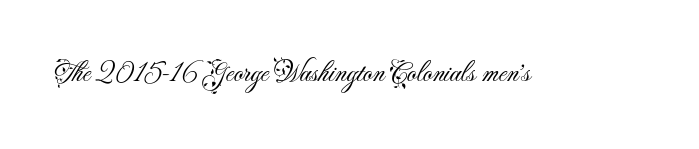
The image shows 29 px light sans-serif type; set normal letter spacing, not underlined; medium stroke contrast and a small x-height.
